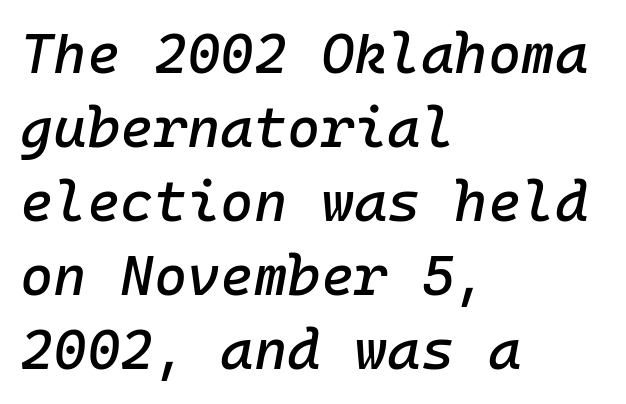
{"italic": "yes", "lean": "right", "slant_degrees": 10, "width": "normal", "stroke_contrast": "low", "x_height": "medium", "monospaced": "yes", "underline": "no", "align": "left", "line_spacing": "normal", "line_spacing_ratio": 1.3, "letter_spacing": "normal", "letter_spacing_em": 0.0, "glyph_px": 57}
